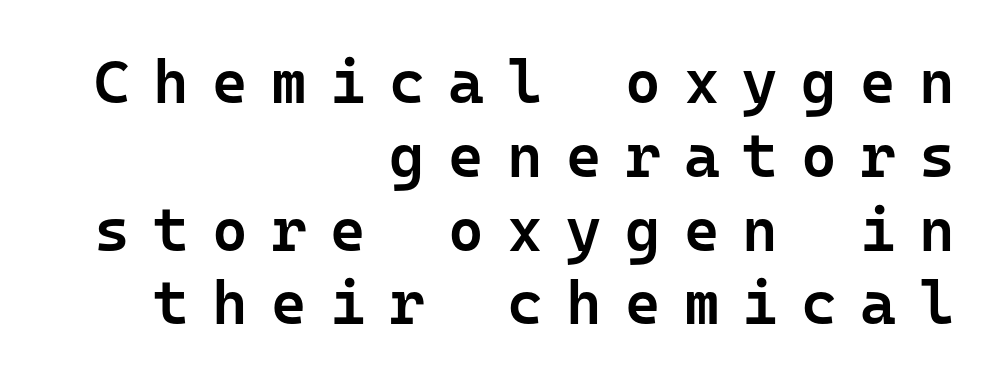
{"serif": "no", "italic": "no", "bold": "semi", "weight": "semibold", "width": "normal", "stroke_contrast": "low", "x_height": "medium", "monospaced": "yes", "underline": "no", "align": "right", "line_spacing_ratio": 1.21, "letter_spacing": "wide", "letter_spacing_em": 0.38, "glyph_px": 61}
